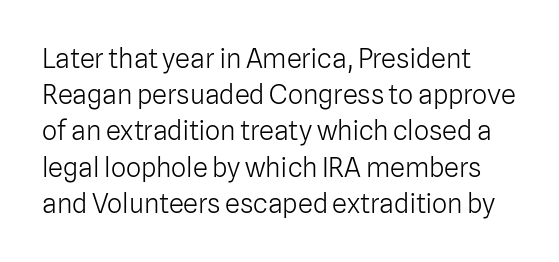
{"italic": "no", "bold": "no", "underline": "no", "line_spacing": "normal", "line_spacing_ratio": 1.34, "letter_spacing": "normal", "letter_spacing_em": 0.0, "glyph_px": 27}
